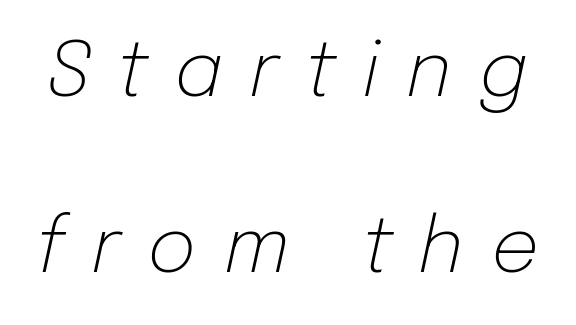
The image shows 76 px light type, italic (leaning right); set loose line spacing (2.31x), unusually wide letter spacing (+0.35 em), not underlined; low stroke contrast and a medium x-height.
